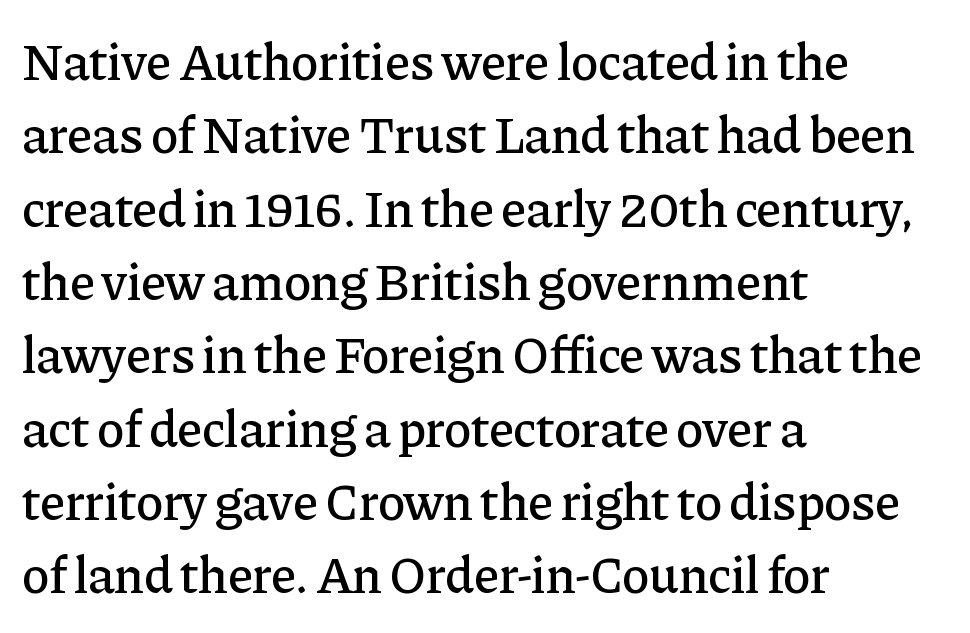
The image shows 52 px serif type, upright; set left-aligned, normal line spacing (1.41x), normal letter spacing, not underlined; low stroke contrast and a medium x-height.
